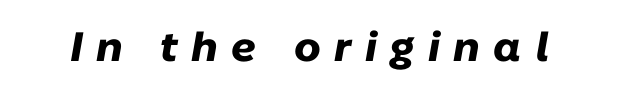
This is oblique type, the kind used for emphasis or titles. The passage shown is typed in a proportional face where columns would drift. Tracking here is generous; glyphs stand well apart from one another. The area under the type is left untouched.
